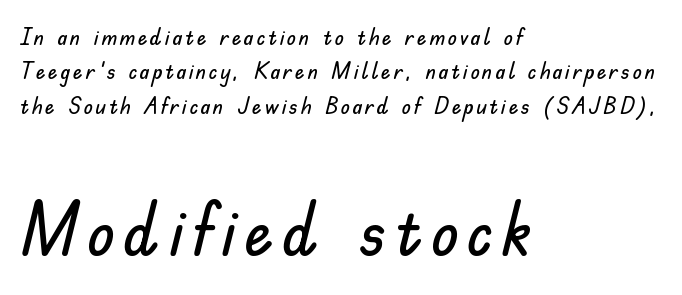
Q: Is the text italic (slanted)? A: Yes.
Q: Is the typeface a serif or a sans-serif typeface? A: Sans-serif.
Q: Is the text underlined? A: No.
Q: How is the paragraph aligned? A: Left-aligned.
Q: Is the spacing between lines tight, normal or loose? A: Normal.
Q: Which block of text is set in a larger size, the first (top) or the second (bottom)? A: The second (bottom) one.
Q: Width (condensed, normal, or wide)? A: Normal.
Q: Stroke contrast? A: Low.
Q: x-height? A: Small.
Q: Monospaced? A: No.
